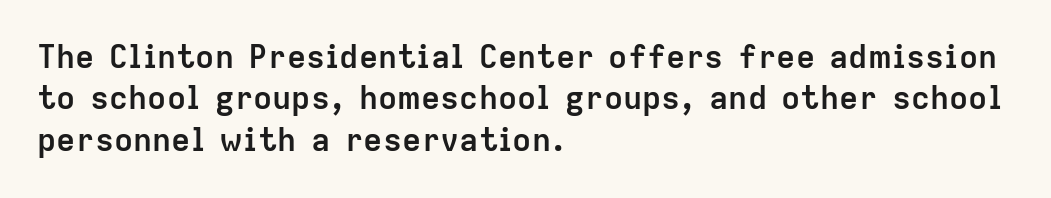
Strong, thick strokes mark this as bold type. These lines are composed in type without serifs. A roman cut, with each character standing at attention. Caption: standard tracking, unaltered. Leftover space on each line is placed entirely after the last word. Varying glyph widths throughout — classic text-font behaviour.
